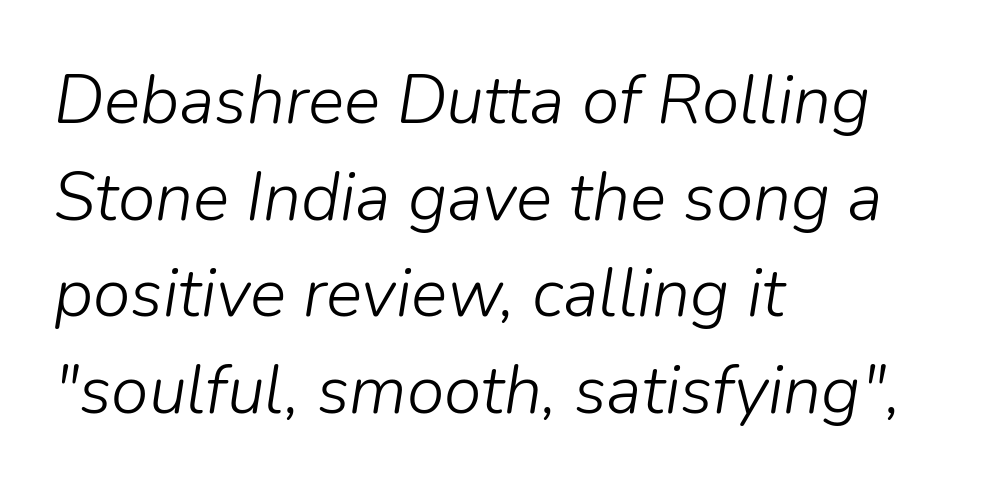
Q: Is the text bold? A: No.
Q: Is the text italic (slanted)? A: Yes, it leans right by about 9 degrees.
Q: Is the text underlined? A: No.
Q: How is the paragraph aligned? A: Left-aligned.
Q: Is the spacing between letters normal or unusually wide? A: Normal.
Q: Is the spacing between lines tight, normal or loose? A: Normal.
Q: Width (condensed, normal, or wide)? A: Normal.
Q: Stroke contrast? A: Low.
Q: x-height? A: Medium.
Q: Monospaced? A: No.
